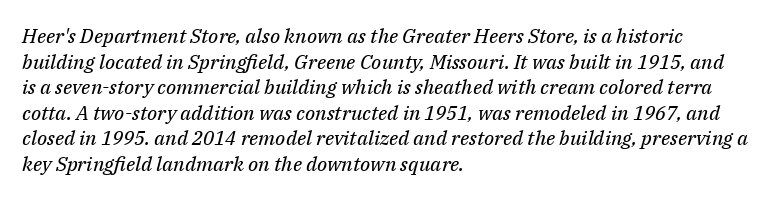
Q: Is the text bold? A: No.
Q: Is the text italic (slanted)? A: Yes, it leans right by about 14 degrees.
Q: Is the text underlined? A: No.
Q: How is the paragraph aligned? A: Left-aligned.
Q: Is the spacing between letters normal or unusually wide? A: Normal.
Q: Is the spacing between lines tight, normal or loose? A: Normal.
